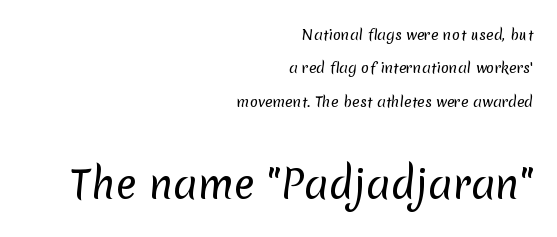
Q: Is the text bold? A: No.
Q: Is the typeface a serif or a sans-serif typeface? A: Sans-serif.
Q: Is the text underlined? A: No.
Q: How is the paragraph aligned? A: Right-aligned.
Q: Is the spacing between letters normal or unusually wide? A: Normal.
Q: Is the spacing between lines tight, normal or loose? A: Loose.
Q: Which block of text is set in a larger size, the first (top) or the second (bottom)? A: The second (bottom) one.
Q: Width (condensed, normal, or wide)? A: Normal.
Q: Stroke contrast? A: Low.
Q: x-height? A: Medium.
Q: Monospaced? A: No.
